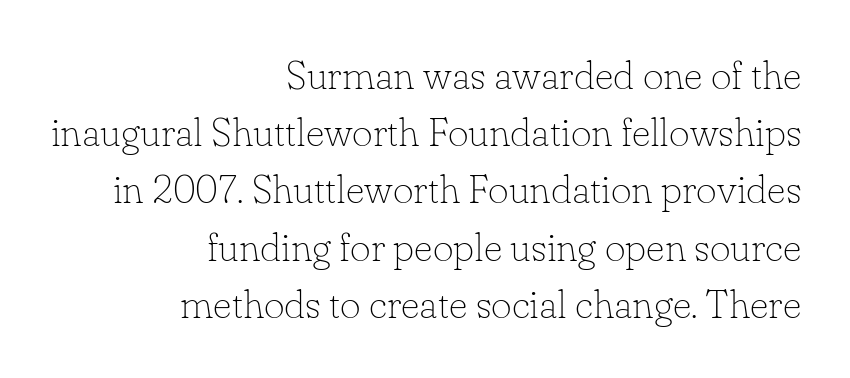
The image shows 40 px thin serif type, upright; set right-aligned, normal line spacing (1.43x), normal letter spacing, not underlined; low stroke contrast and a small x-height.
